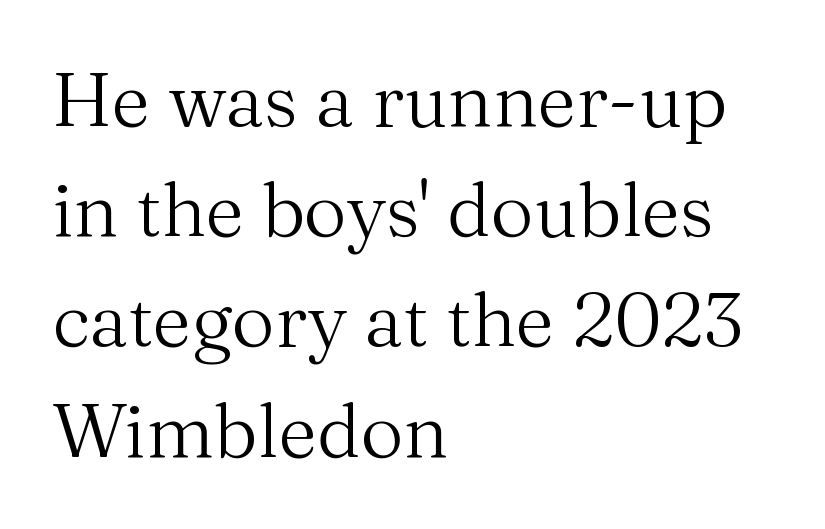
The image shows 75 px regular-weight serif type, upright; set left-aligned, normal line spacing (1.47x), normal letter spacing, not underlined; medium stroke contrast and a medium x-height.
